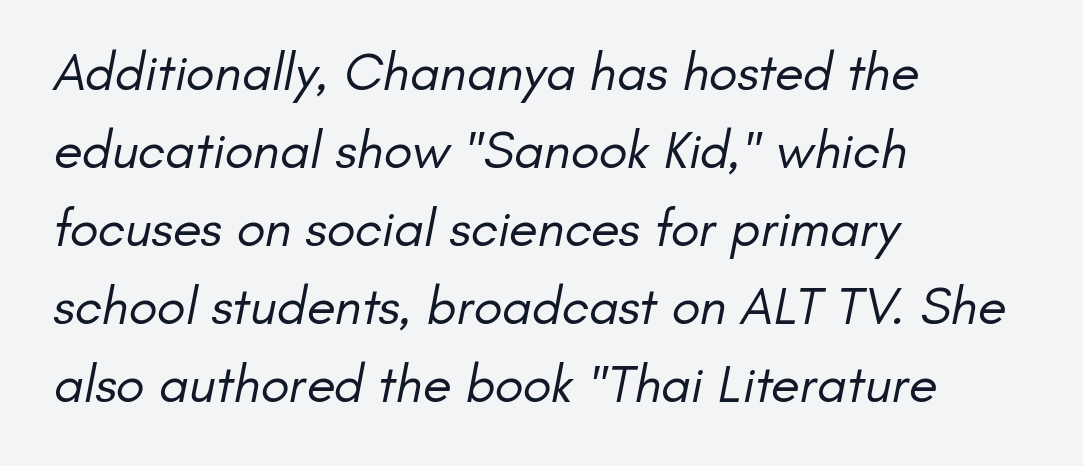
Short and long lines alike share a common starting point at left. Regarding serifs, this sample does without them. This sample has the flowing, uneven cadence of proportional lettering. Plain, unruled lines of type. How are the letters spaced? Ordinarily, with no added tracking. Think standard paragraph weight, or any step lighter than that.
